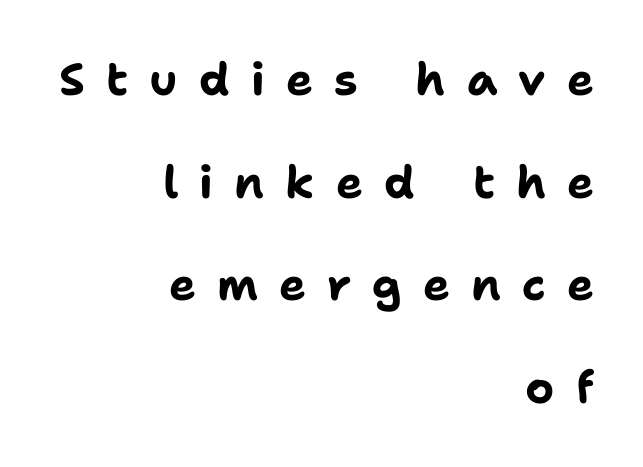
The image shows 45 px bold sans-serif type, upright; set right-aligned, loose line spacing (2.28x), unusually wide letter spacing (+0.47 em), not underlined; low stroke contrast and a medium x-height.
